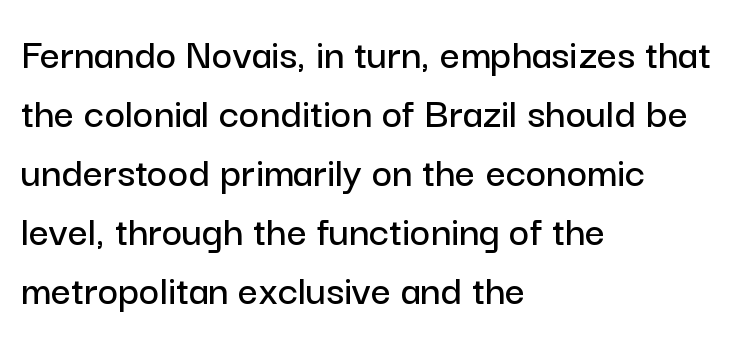
This sample uses a sans-serif face. Words float on clear page, feet unadorned. Nothing unusual about the tracking: characters are spaced as the font intends. The axis of the letterforms is exactly vertical. The rendering uses a moderate line-height, typical for paragraphs.
